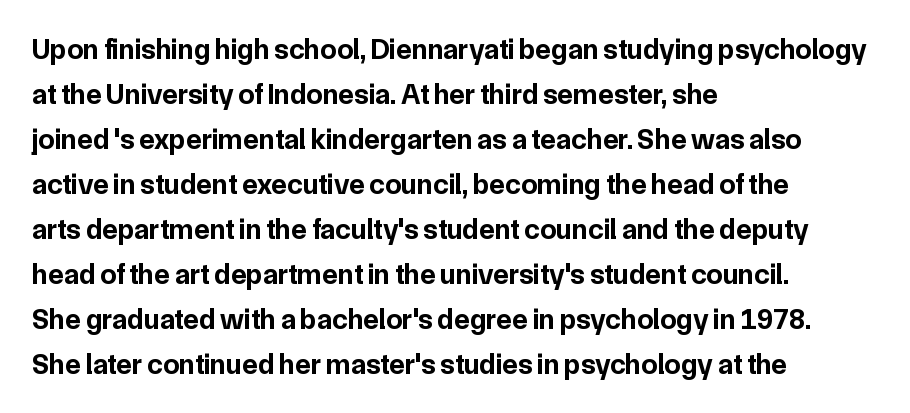
Q: Is the text bold? A: Yes.
Q: Is the text italic (slanted)? A: No, it is upright.
Q: Is the typeface a serif or a sans-serif typeface? A: Sans-serif.
Q: Is the text underlined? A: No.
Q: How is the paragraph aligned? A: Left-aligned.
Q: Is the spacing between letters normal or unusually wide? A: Normal.
Q: Is the spacing between lines tight, normal or loose? A: Normal.
Q: Width (condensed, normal, or wide)? A: Normal.
Q: Stroke contrast? A: Low.
Q: x-height? A: Medium.
Q: Monospaced? A: No.
